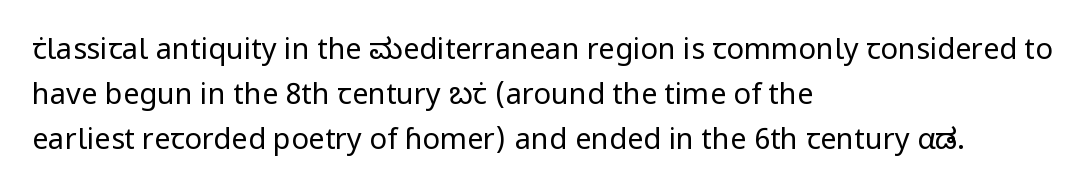
Q: Is the text bold? A: No.
Q: Is the text italic (slanted)? A: No, it is upright.
Q: Is the typeface a serif or a sans-serif typeface? A: Sans-serif.
Q: Is the text underlined? A: No.
Q: How is the paragraph aligned? A: Left-aligned.
Q: Is the spacing between letters normal or unusually wide? A: Normal.
Q: Is the spacing between lines tight, normal or loose? A: Normal.
Q: Width (condensed, normal, or wide)? A: Normal.
Q: Stroke contrast? A: Low.
Q: x-height? A: Medium.
Q: Monospaced? A: No.
